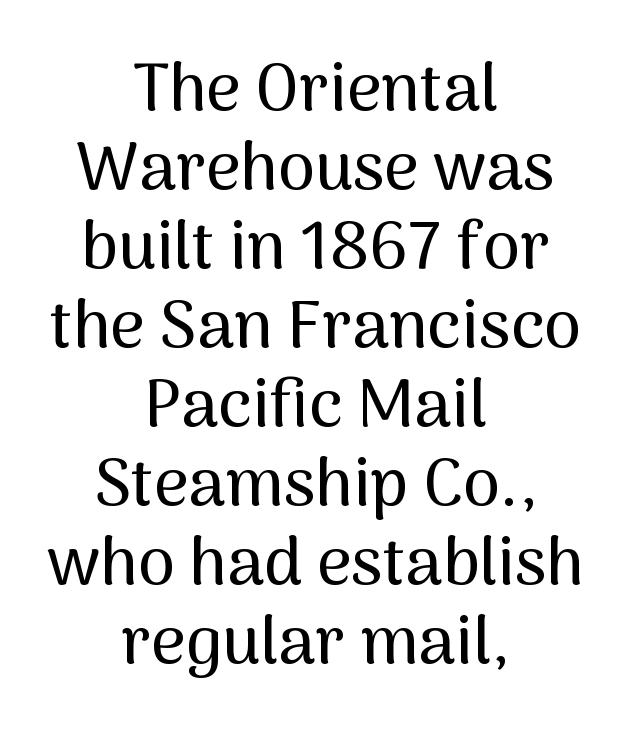
The image shows 67 px sans-serif type, upright; set centered, line spacing 1.18x, normal letter spacing, not underlined; medium stroke contrast and a medium x-height.
